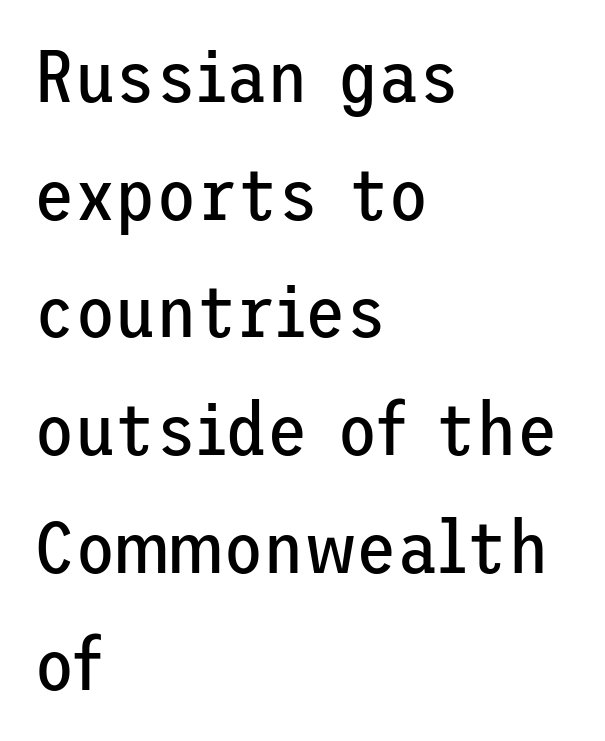
The image shows 74 px regular-weight sans-serif type, upright; set left-aligned, normal line spacing (1.59x), normal letter spacing, not underlined; low stroke contrast and a medium x-height.
